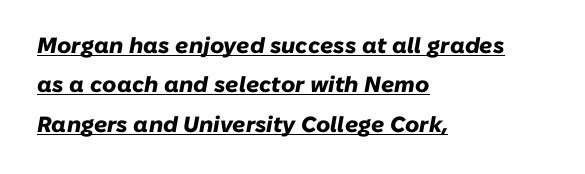
The image shows 22 px bold type, italic (leaning right); set left-aligned, line spacing 1.79x, normal letter spacing, underlined.
